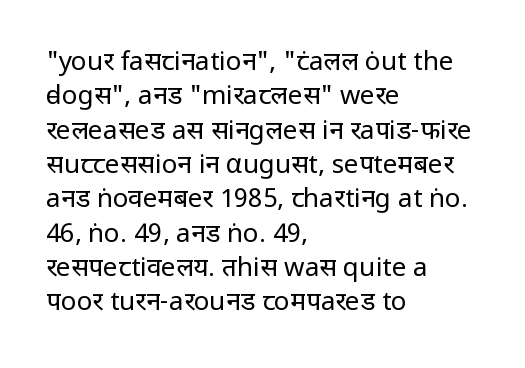
Leftover space on each line is placed entirely after the last word. Notice how the stems are strictly vertical — no italics here. The rendering uses a moderate line-height, typical for paragraphs. Underlining? Definitely not there. A light-to-regular cut is what we see here.
